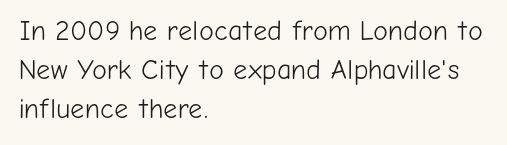
Q: Is the text bold? A: No.
Q: Is the text italic (slanted)? A: No, it is upright.
Q: Is the typeface a serif or a sans-serif typeface? A: Sans-serif.
Q: Is the text underlined? A: No.
Q: How is the paragraph aligned? A: Left-aligned.
Q: Is the spacing between letters normal or unusually wide? A: Normal.
Q: Is the spacing between lines tight, normal or loose? A: Normal.
Q: Width (condensed, normal, or wide)? A: Normal.
Q: Stroke contrast? A: Low.
Q: x-height? A: Medium.
Q: Monospaced? A: No.
